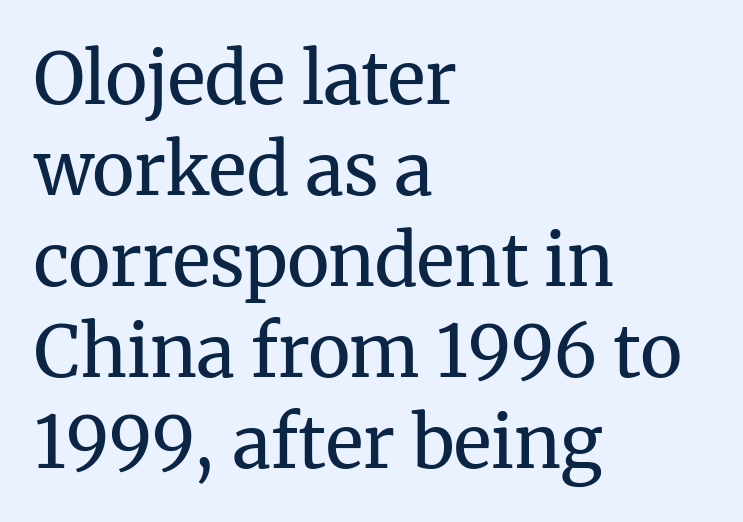
Is the stroke heavy? The answer is a plain regular-or-lighter. The glyphs in this specimen are seriffed. Each word holds together tightly as a unit, with standard inter-letter gaps. Caption: multi-line text, flush left, ragged right. The block of text has a typical density, with ordinary space between rows.
